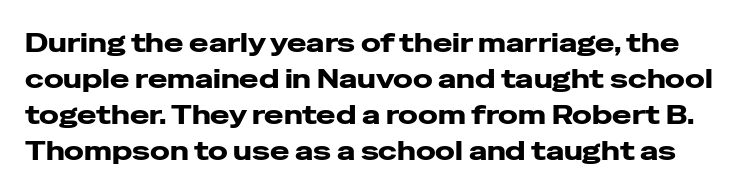
The image shows 26 px bold type, upright; set normal line spacing (1.38x), normal letter spacing, not underlined.
